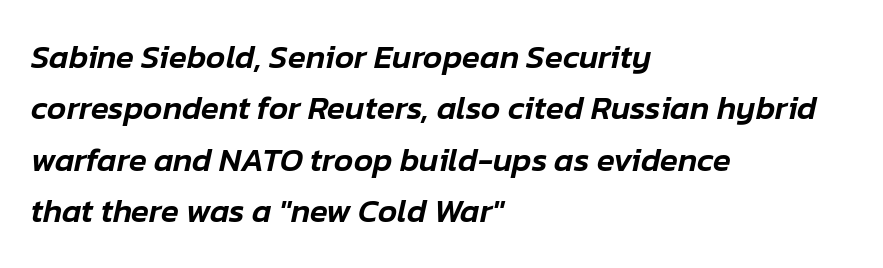
Q: Is the text italic (slanted)? A: Yes, it leans right by about 12 degrees.
Q: Is the text underlined? A: No.
Q: How is the paragraph aligned? A: Left-aligned.
Q: Is the spacing between letters normal or unusually wide? A: Normal.
Q: Is the spacing between lines tight, normal or loose? A: Normal.
Q: Width (condensed, normal, or wide)? A: Normal.
Q: Stroke contrast? A: Low.
Q: x-height? A: Medium.
Q: Monospaced? A: No.
